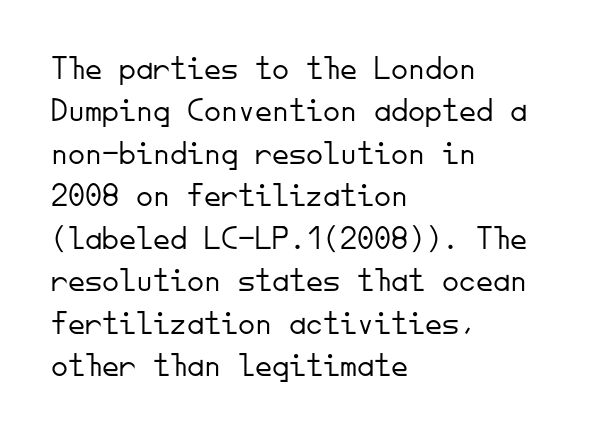
The face used here is monospaced, like something from a code editor. In terms of letterspacing, this is plain default setting. A light-to-regular cut is what we see here. Serifs: no, the terminals of the letterforms are clean.
